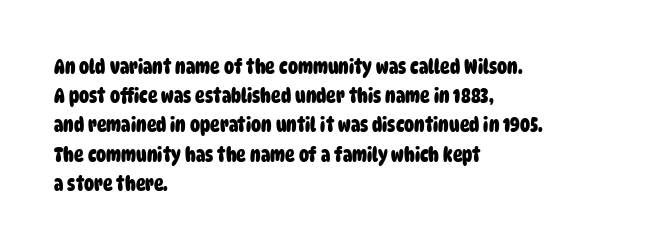
The image shows 20 px bold type; set left-aligned, normal line spacing (1.46x), normal letter spacing, not underlined.
